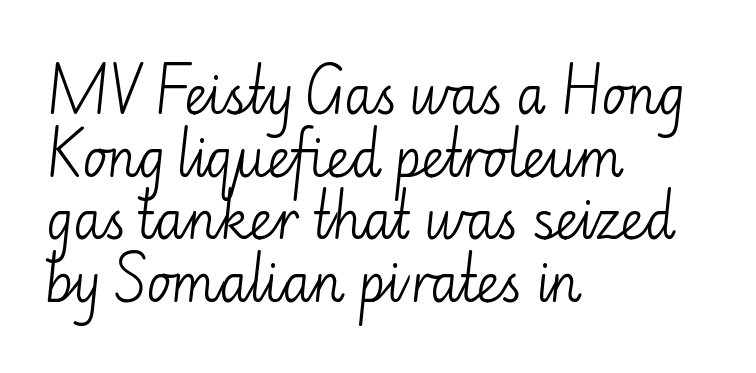
The passage shown is typed in a proportional face where columns would drift. Lines of text with bare space underneath. Caption: face not bold, strokes unweighted. This sample uses a sans-serif face.
